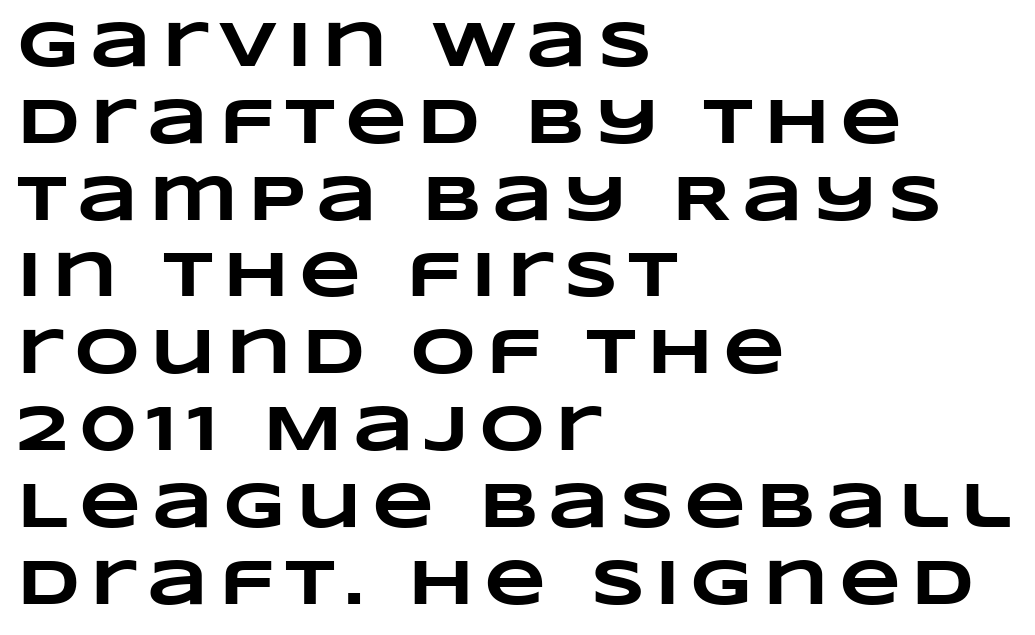
{"bold": "yes", "weight": "heavy", "width": "wide", "stroke_contrast": "low", "x_height": "large", "monospaced": "no", "underline": "no", "align": "left", "line_spacing_ratio": 1.2, "glyph_px": 64}
